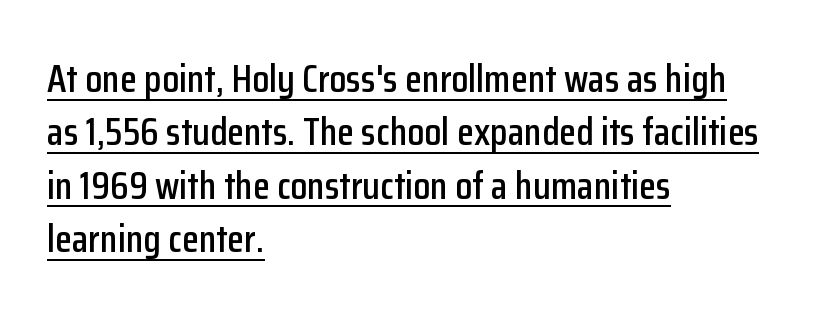
Think of a printed novel: that variable character pitch is what you see here. Teacher's note: observe the even left margin — that is flush-left alignment. Is this a sans? Yes — the strokes have no serifs. Somebody hit Ctrl+U on this one — the words are underlined. Vertical spacing — default. Italic: no, the glyphs are upright roman.
